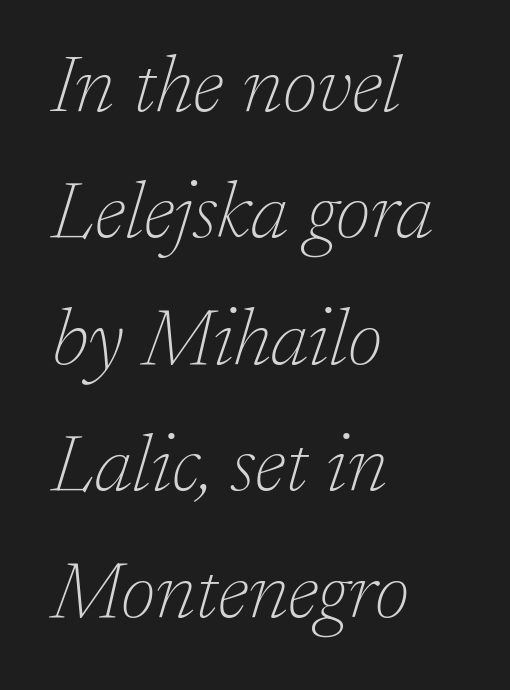
The image shows 79 px thin serif type, italic (leaning right); set left-aligned, normal line spacing (1.6x), normal letter spacing, not underlined; low stroke contrast and a medium x-height.
